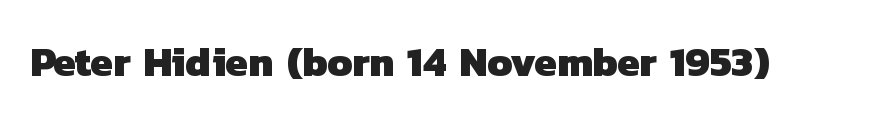
The image shows 41 px heavy sans-serif type; set normal letter spacing, not underlined; low stroke contrast and a medium x-height.
